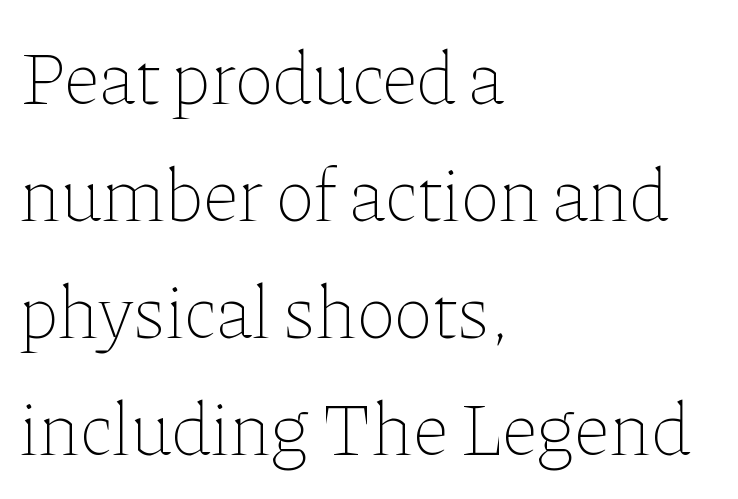
The image shows 75 px thin type, upright; set left-aligned, normal line spacing (1.56x), normal letter spacing, not underlined; low stroke contrast and a medium x-height.
